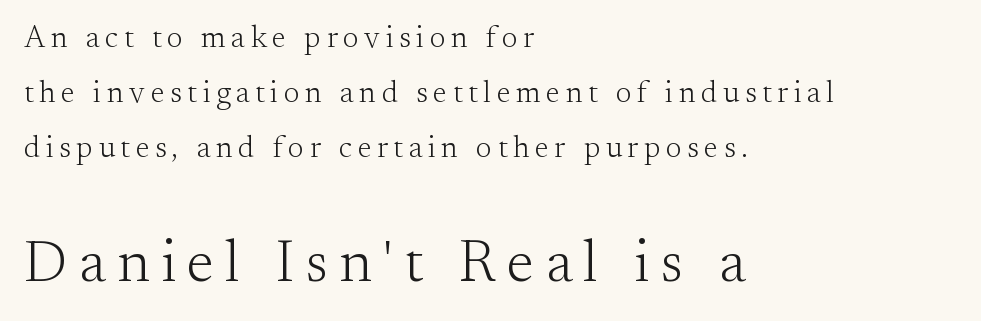
Q: Is the text bold? A: No.
Q: Is the text italic (slanted)? A: No, it is upright.
Q: Is the typeface a serif or a sans-serif typeface? A: Serif.
Q: Is the text underlined? A: No.
Q: How is the paragraph aligned? A: Left-aligned.
Q: Which block of text is set in a larger size, the first (top) or the second (bottom)? A: The second (bottom) one.
Q: Width (condensed, normal, or wide)? A: Normal.
Q: Stroke contrast? A: Medium.
Q: x-height? A: Small.
Q: Monospaced? A: No.
